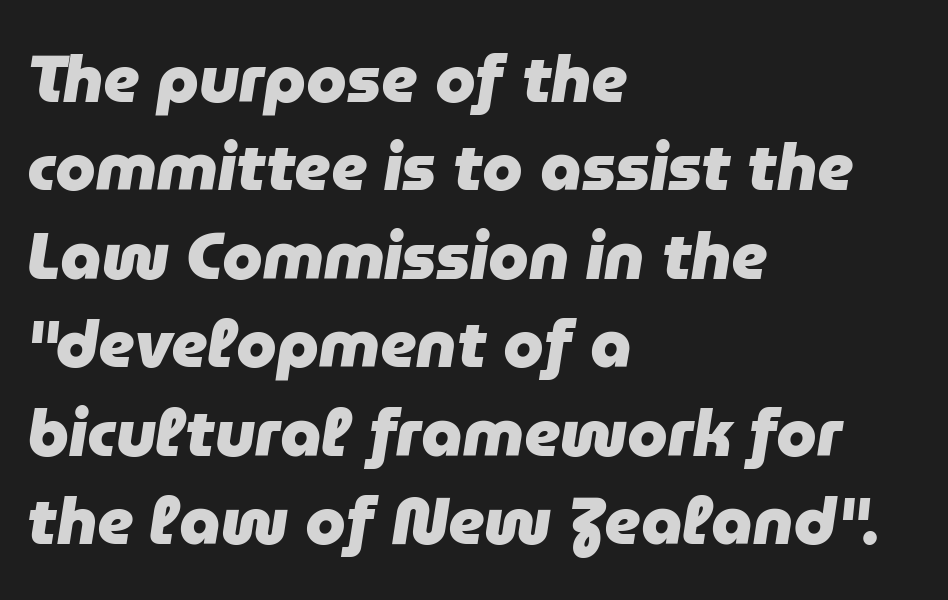
{"italic": "yes", "lean": "right", "slant_degrees": 9, "bold": "yes", "weight": "heavy", "width": "normal", "stroke_contrast": "low", "x_height": "medium", "monospaced": "no", "underline": "no", "align": "left", "line_spacing": "normal", "line_spacing_ratio": 1.36, "letter_spacing": "normal", "letter_spacing_em": 0.0, "glyph_px": 65}
